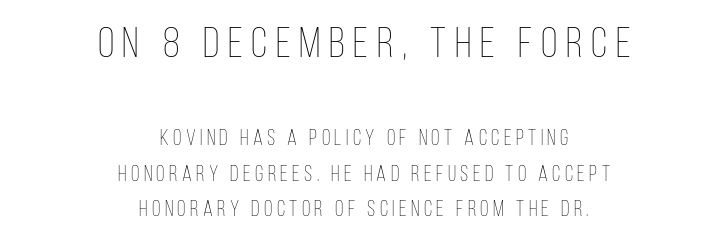
The image shows 43 px thin, condensed type, upright; set centered, normal line spacing (1.62x), unusually wide letter spacing (+0.2 em), not underlined; the first (top) block is 1.95x larger; low stroke contrast and a large x-height.
